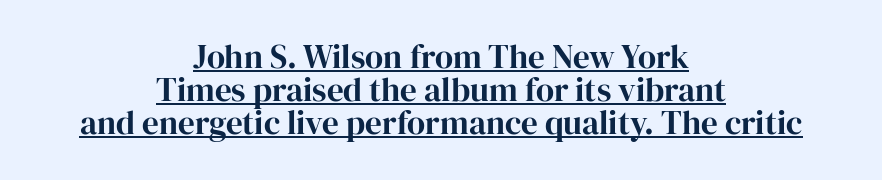
Spacing verdict: proportional, widths tailored to each character. You could barely slide anything between these rows. These lines were composed using upright roman letters. Serifs: yes, visible at the terminals of the letterforms. The passage is arranged like a title page — every line centered.
